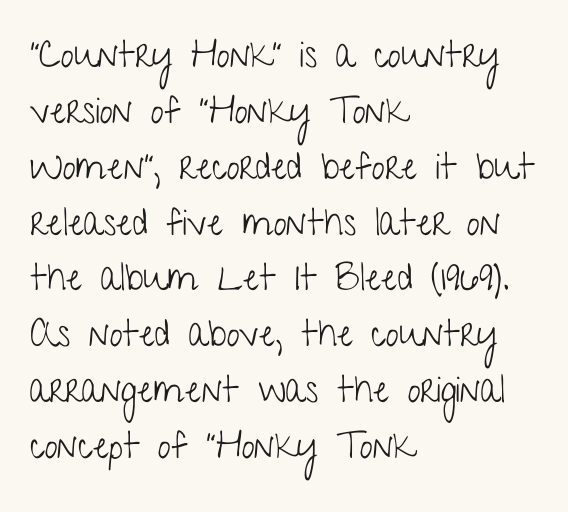
These lines keep a tight, regular rhythm from letter to letter. Each new line begins a customary step beneath the previous one. Varying glyph widths throughout — classic text-font behaviour. Every character sits straight up, as roman type does. Is this a sans? Yes — the strokes have no serifs.
